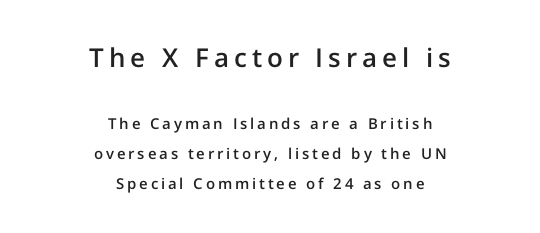
The image shows 26 px text type, upright; set centered, loose line spacing (2.0x), not underlined; the first (top) block is 1.73x larger.
